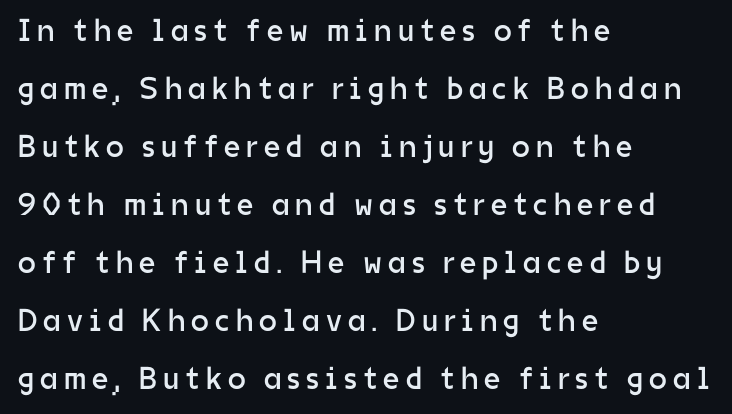
Is this a fixed-width face? No — the glyphs have proportional, varying widths. Check the space under the baseline: it is left empty. Observe the absence of serifs on each vertical stroke in this sample. The paragraph shown leans on its left margin.
